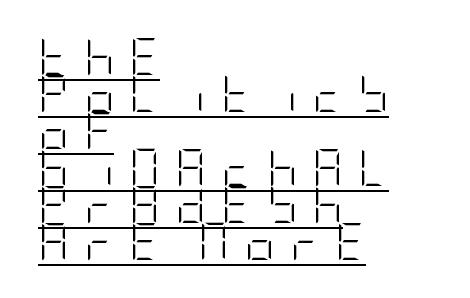
The image shows 37 px light, condensed sans-serif type, upright; set left-aligned, tight line spacing (1.0x), unusually wide letter spacing (+0.42 em), underlined; low stroke contrast and a large x-height.
